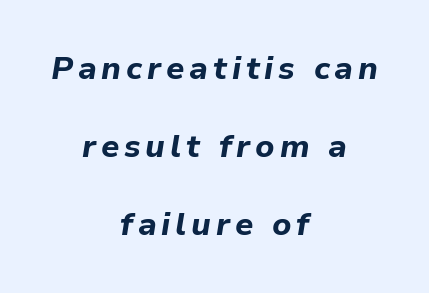
Q: Is the text bold? A: Yes.
Q: Is the text italic (slanted)? A: Yes, it leans right by about 9 degrees.
Q: Is the text underlined? A: No.
Q: How is the paragraph aligned? A: Centered.
Q: Is the spacing between lines tight, normal or loose? A: Loose.
Q: Width (condensed, normal, or wide)? A: Normal.
Q: Stroke contrast? A: Low.
Q: x-height? A: Medium.
Q: Monospaced? A: No.
